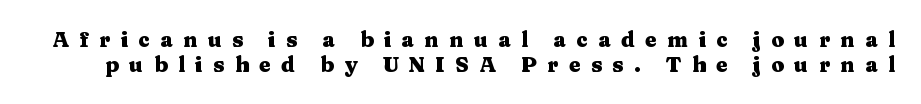
The image shows 21 px bold type, upright; set line spacing 1.17x, unusually wide letter spacing (+0.49 em), not underlined.
